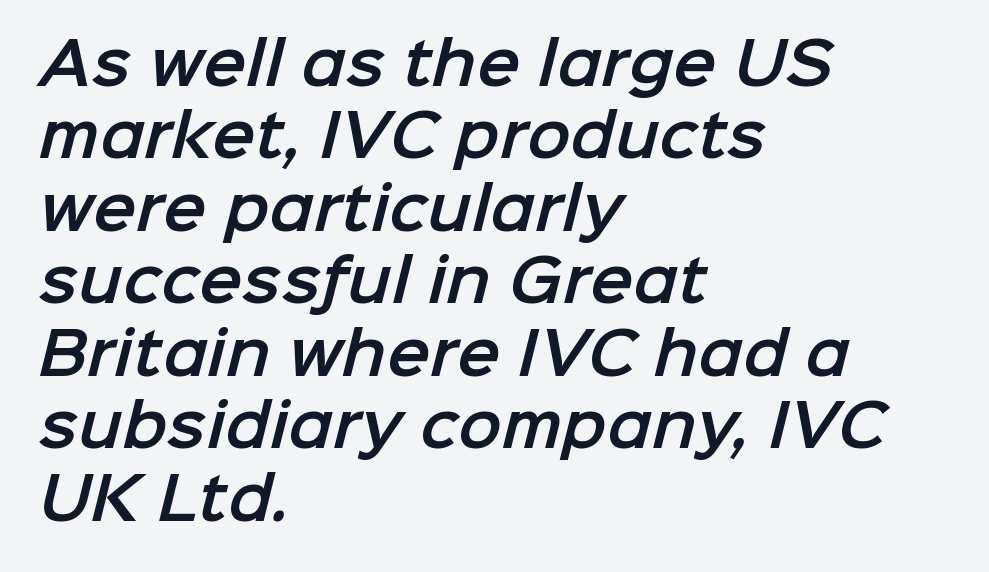
The image shows 58 px sans-serif type; set left-aligned, normal line spacing (1.25x), normal letter spacing, not underlined; low stroke contrast and a medium x-height.
